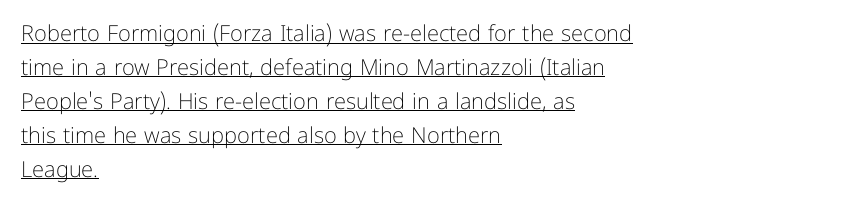
The image shows 22 px text type, upright; set left-aligned, normal line spacing (1.54x), normal letter spacing, underlined.
